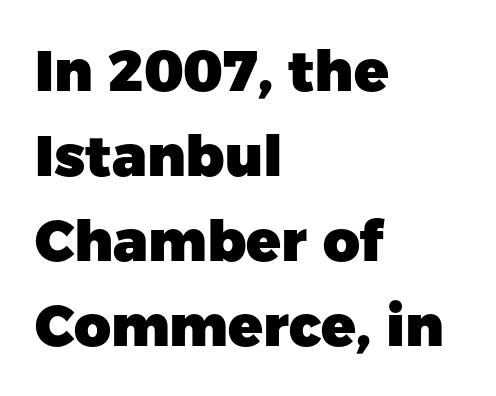
Nope, not italic — everything's standing straight. Honestly, the row spacing looks completely unremarkable. In terms of letterspacing, this is plain default setting. Heavy, bold letterforms. You could not count columns in this text — the font is proportionally spaced. I'd call this a sans setting — the letters go barefoot.
